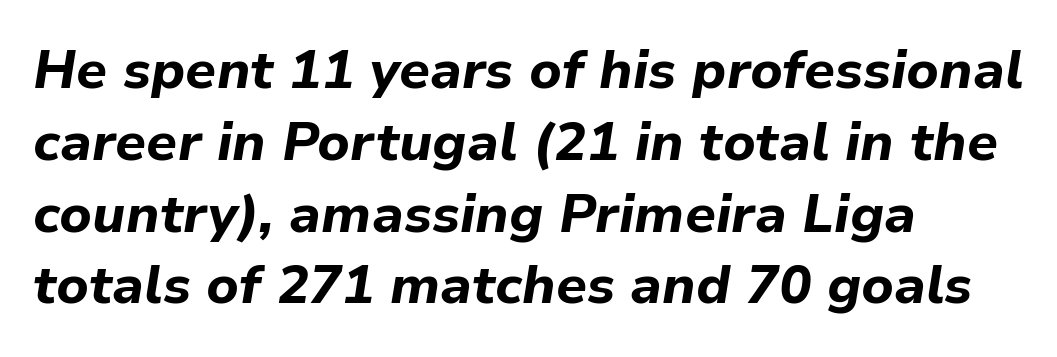
{"italic": "yes", "lean": "right", "slant_degrees": 9, "bold": "yes", "weight": "bold", "width": "normal", "stroke_contrast": "low", "x_height": "medium", "monospaced": "no", "underline": "no", "align": "left", "line_spacing": "normal", "line_spacing_ratio": 1.33, "letter_spacing": "normal", "letter_spacing_em": 0.0, "glyph_px": 54}
